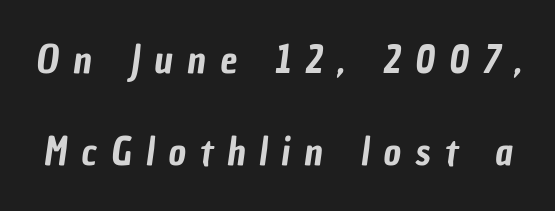
Q: Is the typeface a serif or a sans-serif typeface? A: Sans-serif.
Q: Is the text underlined? A: No.
Q: Is the spacing between letters normal or unusually wide? A: Unusually wide.
Q: Is the spacing between lines tight, normal or loose? A: Loose.
Q: Width (condensed, normal, or wide)? A: Condensed.
Q: Stroke contrast? A: Low.
Q: x-height? A: Medium.
Q: Monospaced? A: No.
